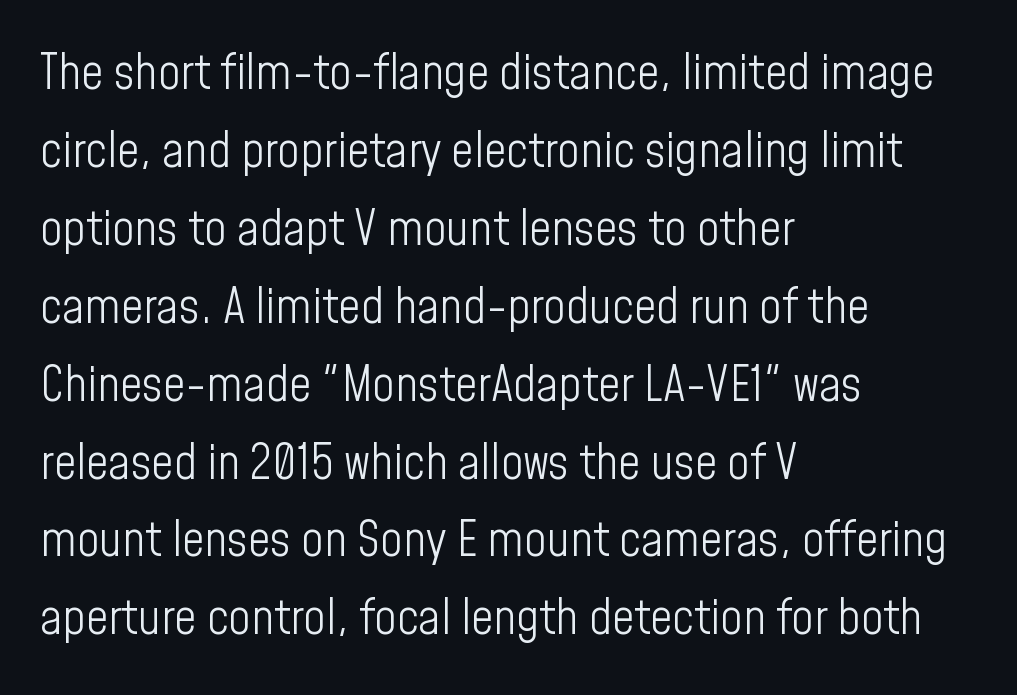
Q: Is the text bold? A: No.
Q: Is the text italic (slanted)? A: No, it is upright.
Q: Is the typeface a serif or a sans-serif typeface? A: Sans-serif.
Q: Is the text underlined? A: No.
Q: How is the paragraph aligned? A: Left-aligned.
Q: Is the spacing between letters normal or unusually wide? A: Normal.
Q: Is the spacing between lines tight, normal or loose? A: Normal.
Q: Width (condensed, normal, or wide)? A: Condensed.
Q: Stroke contrast? A: Low.
Q: x-height? A: Medium.
Q: Monospaced? A: No.
